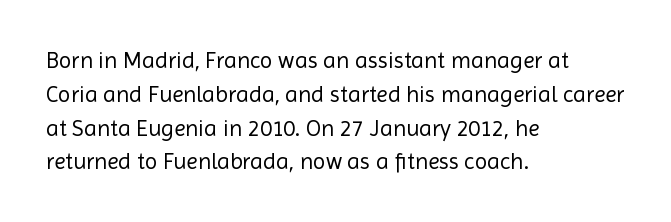
Just letters on the line, the space beneath them empty. Evenly set lines give the paragraph a standard silhouette. Heft: none added — not bold. Notice how the passage keeps a crisp vertical edge on the left only. No extra tracking has been applied to these lines. A roman cut, with each character standing at attention.
